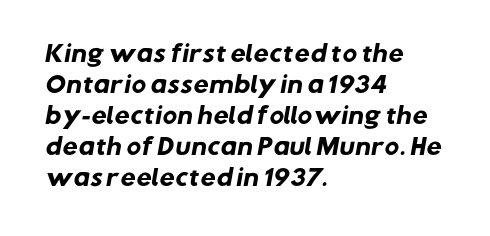
Q: Is the text bold? A: Yes.
Q: Is the text underlined? A: No.
Q: How is the paragraph aligned? A: Left-aligned.
Q: Is the spacing between letters normal or unusually wide? A: Normal.
Q: Is the spacing between lines tight, normal or loose? A: Normal.
